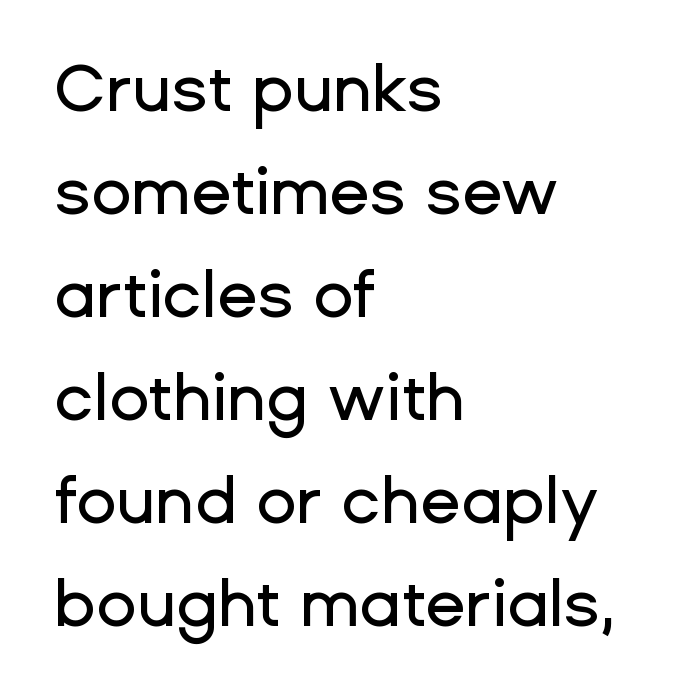
Posture: straight, roman, zero tilt. This rendering features lettering with no underline. A normal amount of white space separates one row of letters from the next. Grotesque or geometric, the face here clearly has no serifs.
